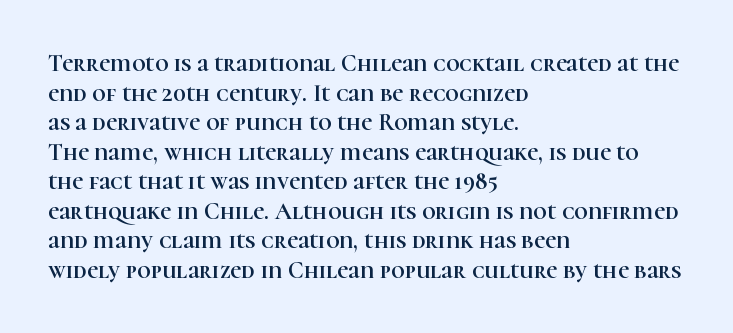
{"italic": "no", "underline": "no", "align": "left", "line_spacing_ratio": 1.23, "letter_spacing": "normal", "letter_spacing_em": 0.0, "glyph_px": 24}
